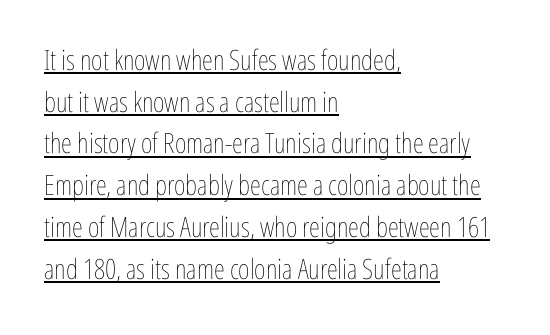
The image shows 28 px thin, condensed type, upright; set left-aligned, normal line spacing (1.49x), normal letter spacing, underlined; low stroke contrast and a medium x-height.
